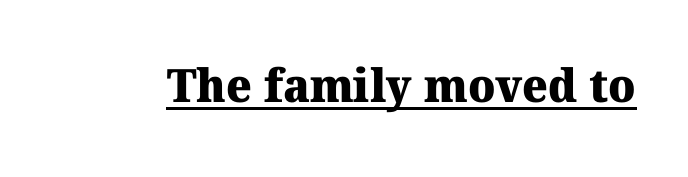
Q: Is the text bold? A: Yes.
Q: Is the typeface a serif or a sans-serif typeface? A: Serif.
Q: Is the text underlined? A: Yes.
Q: Is the spacing between letters normal or unusually wide? A: Normal.
Q: Width (condensed, normal, or wide)? A: Normal.
Q: Stroke contrast? A: Medium.
Q: x-height? A: Medium.
Q: Monospaced? A: No.
